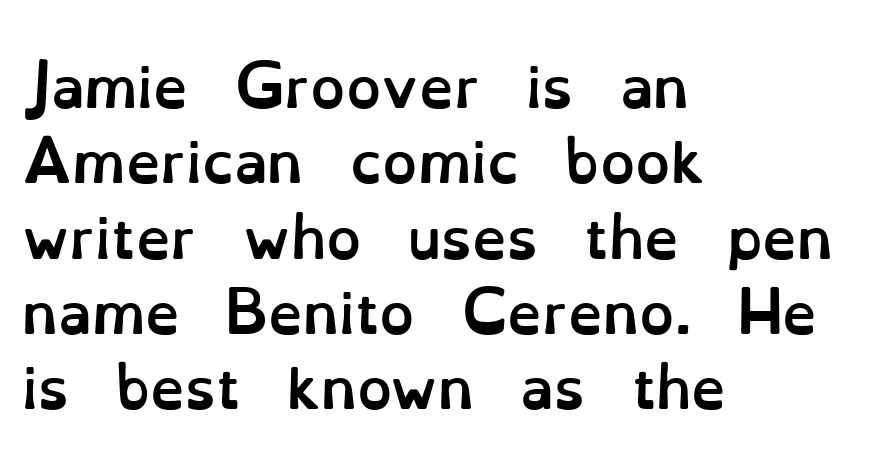
Q: Is the text bold? A: Yes.
Q: Is the text italic (slanted)? A: No, it is upright.
Q: Is the text underlined? A: No.
Q: How is the paragraph aligned? A: Left-aligned.
Q: Is the spacing between letters normal or unusually wide? A: Normal.
Q: Is the spacing between lines tight, normal or loose? A: Normal.
Q: Width (condensed, normal, or wide)? A: Normal.
Q: Stroke contrast? A: Low.
Q: x-height? A: Small.
Q: Monospaced? A: No.
